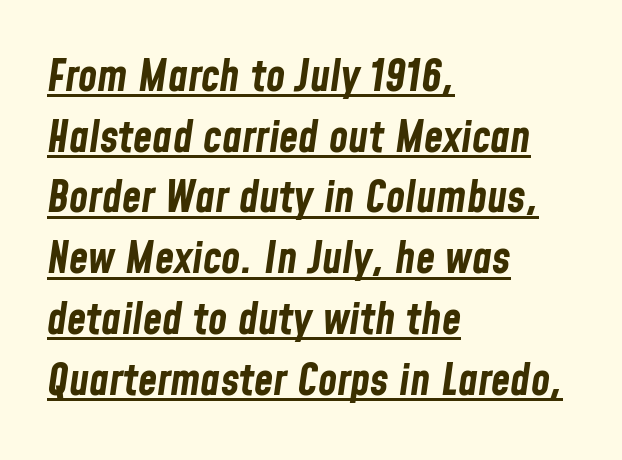
Leading: standard. Visually the block forms a straight wall on the left and a jagged coastline on the right. Underlined type. These lines are rendered in a variable-pitch font. Observe the ordinary spacing: letters are neighbours, not strangers.
